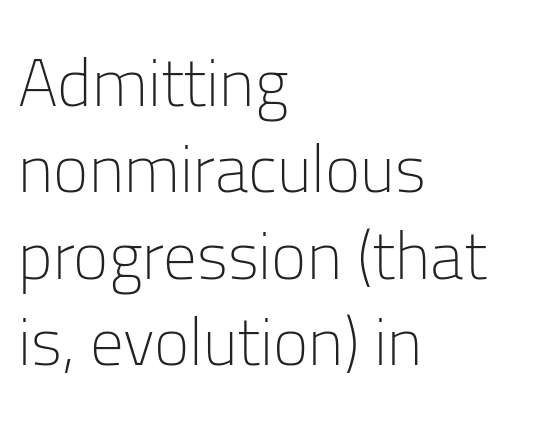
Upright lettering throughout. The area under the type is left untouched. Casual observation: everything's shoved over to the left. You could call the tracking neutral — neither tight nor loose. A sans-serif font was chosen for this passage.
